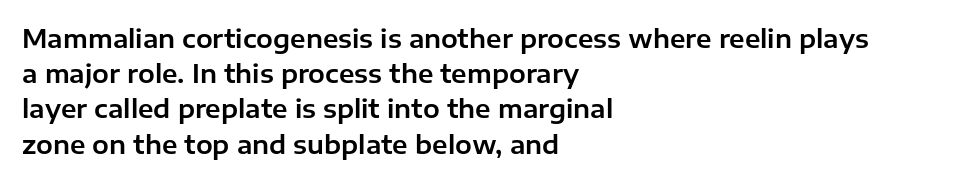
Q: Is the text italic (slanted)? A: No, it is upright.
Q: Is the text underlined? A: No.
Q: How is the paragraph aligned? A: Left-aligned.
Q: Is the spacing between letters normal or unusually wide? A: Normal.
Q: Is the spacing between lines tight, normal or loose? A: Normal.
